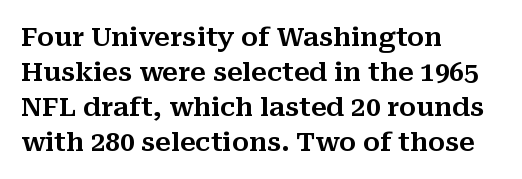
{"italic": "no", "underline": "no", "align": "left", "line_spacing": "normal", "line_spacing_ratio": 1.34, "letter_spacing": "normal", "letter_spacing_em": 0.0, "glyph_px": 26}
